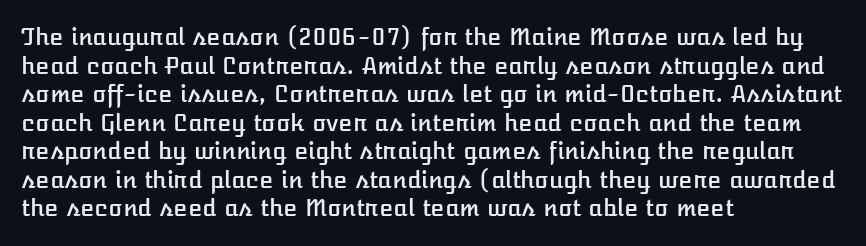
{"italic": "no", "underline": "no", "align": "left", "line_spacing_ratio": 1.24, "letter_spacing": "normal", "letter_spacing_em": 0.0, "glyph_px": 23}
